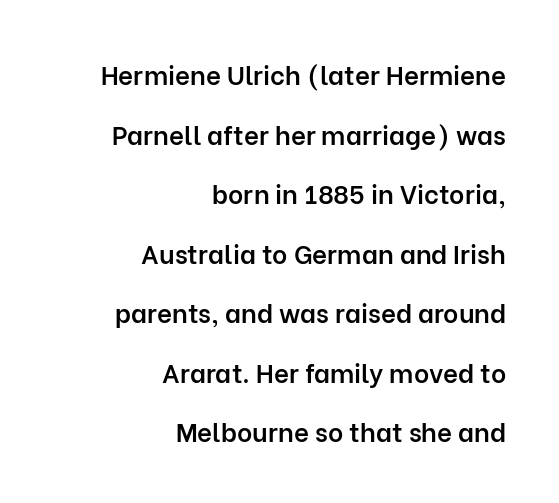
Q: Is the text bold? A: Semi-bold.
Q: Is the text italic (slanted)? A: No, it is upright.
Q: Is the text underlined? A: No.
Q: How is the paragraph aligned? A: Right-aligned.
Q: Is the spacing between letters normal or unusually wide? A: Normal.
Q: Is the spacing between lines tight, normal or loose? A: Loose.
